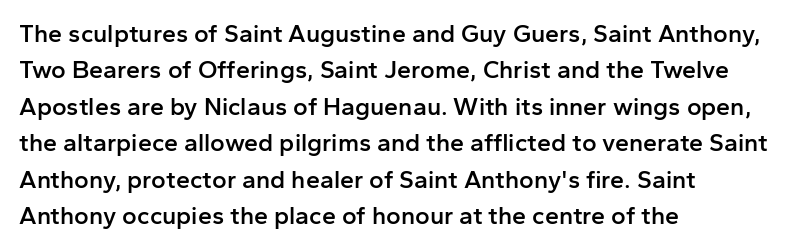
A somewhat darkened texture: the type is semibold rather than bold. If you drew a ruler down the left edge, every line would touch it. The zone under the glyphs is completely vacant. Ascenders rise straight up at ninety degrees. Caption: standard tracking, unaltered. Each new line begins a customary step beneath the previous one.
